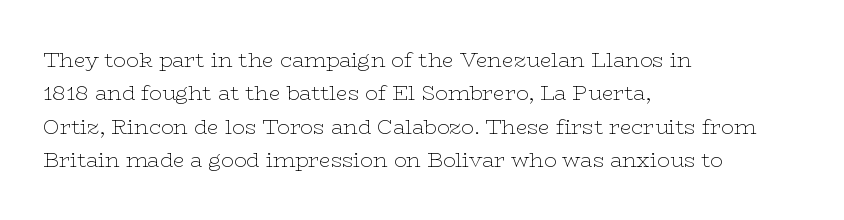
Q: Is the text bold? A: No.
Q: Is the text italic (slanted)? A: No, it is upright.
Q: Is the text underlined? A: No.
Q: How is the paragraph aligned? A: Left-aligned.
Q: Is the spacing between letters normal or unusually wide? A: Normal.
Q: Is the spacing between lines tight, normal or loose? A: Normal.
